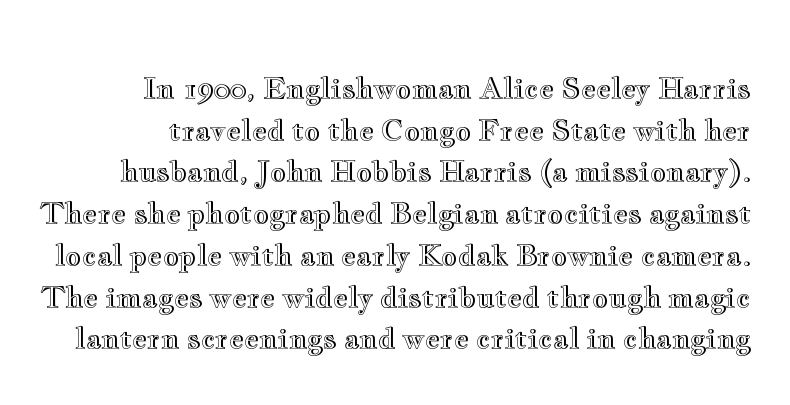
{"italic": "no", "width": "wide", "x_height": "small", "monospaced": "no", "underline": "no", "line_spacing": "normal", "line_spacing_ratio": 1.49, "letter_spacing": "normal", "letter_spacing_em": 0.0, "glyph_px": 28}
